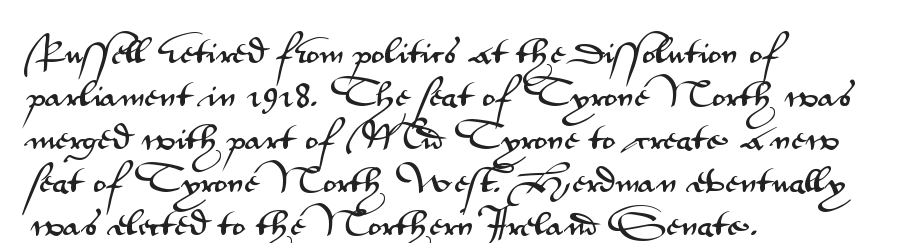
{"serif": "no", "width": "wide", "stroke_contrast": "medium", "x_height": "small", "monospaced": "no", "underline": "no", "align": "left", "line_spacing": "normal", "line_spacing_ratio": 1.54, "letter_spacing": "normal", "letter_spacing_em": 0.0, "glyph_px": 28}
